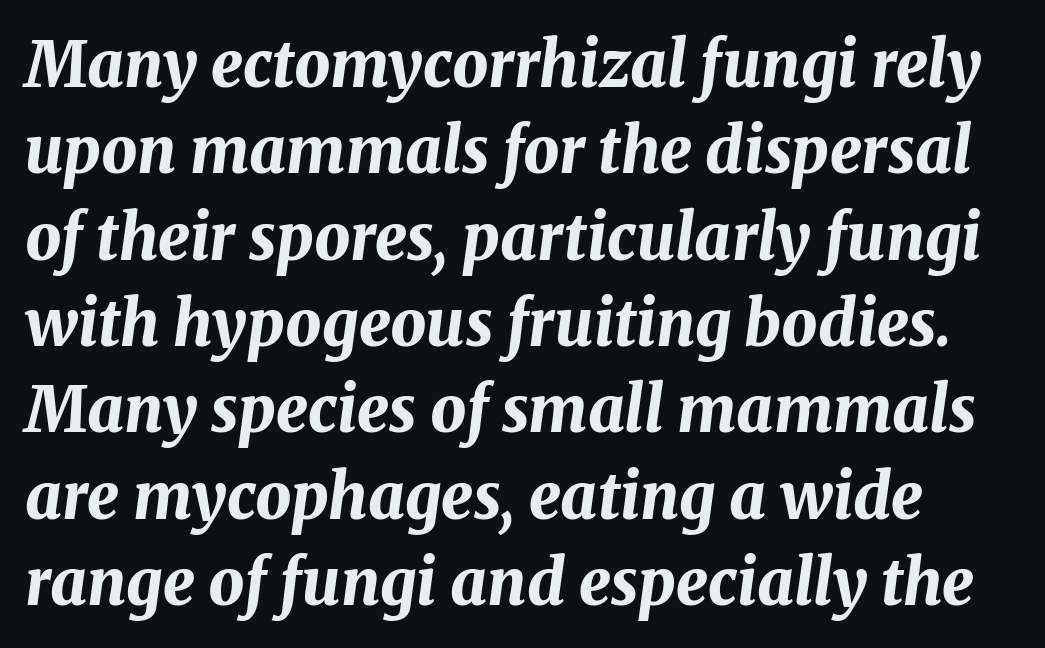
{"italic": "yes", "lean": "right", "slant_degrees": 8, "bold": "yes", "weight": "bold", "width": "normal", "stroke_contrast": "medium", "x_height": "medium", "monospaced": "no", "underline": "no", "line_spacing": "normal", "line_spacing_ratio": 1.37, "letter_spacing": "normal", "letter_spacing_em": 0.0, "glyph_px": 63}
